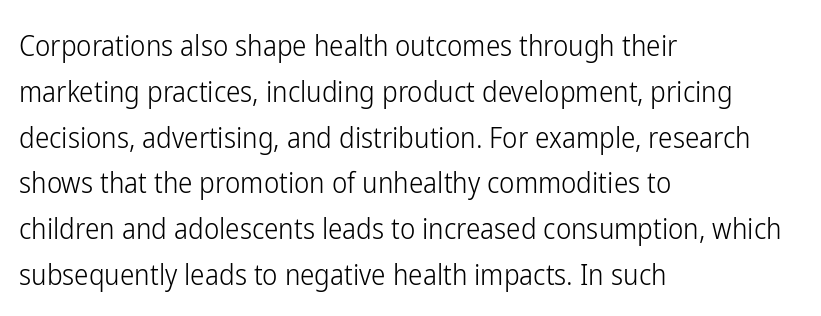
The image shows 29 px light, condensed sans-serif type, upright; set left-aligned, normal line spacing (1.58x), normal letter spacing, not underlined; low stroke contrast and a medium x-height.
